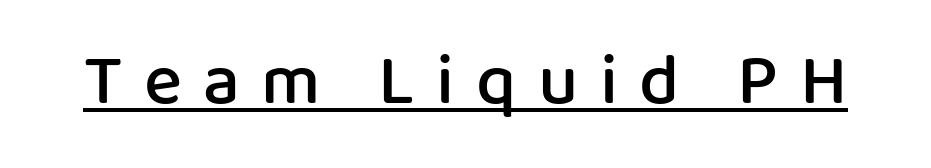
Q: Is the text bold? A: Semi-bold.
Q: Is the text italic (slanted)? A: No, it is upright.
Q: Is the typeface a serif or a sans-serif typeface? A: Sans-serif.
Q: Is the text underlined? A: Yes.
Q: Is the spacing between letters normal or unusually wide? A: Unusually wide.
Q: Width (condensed, normal, or wide)? A: Normal.
Q: Stroke contrast? A: Low.
Q: x-height? A: Medium.
Q: Monospaced? A: No.
